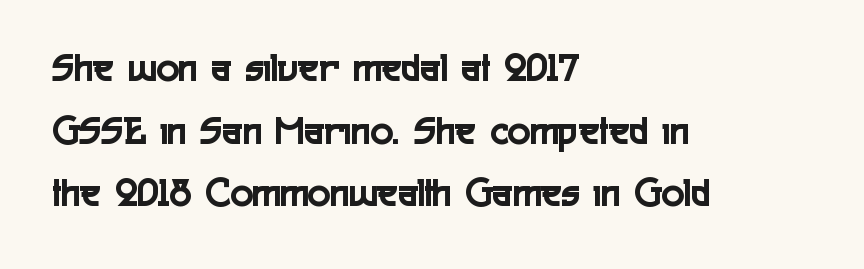
{"serif": "no", "italic": "no", "width": "condensed", "x_height": "medium", "monospaced": "no", "underline": "no", "align": "left", "line_spacing": "normal", "line_spacing_ratio": 1.49, "letter_spacing": "normal", "letter_spacing_em": 0.0, "glyph_px": 42}
